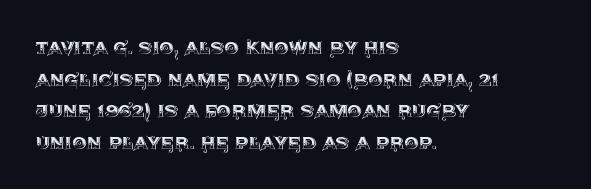
The image shows 23 px text type, upright; set left-aligned, normal line spacing (1.38x), normal letter spacing, not underlined.
